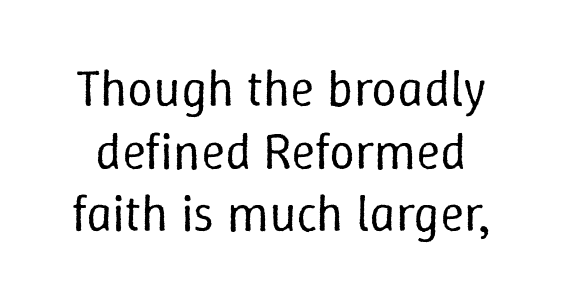
The image shows 51 px regular-weight type, upright; set line spacing 1.23x, normal letter spacing, not underlined; low stroke contrast and a medium x-height.
